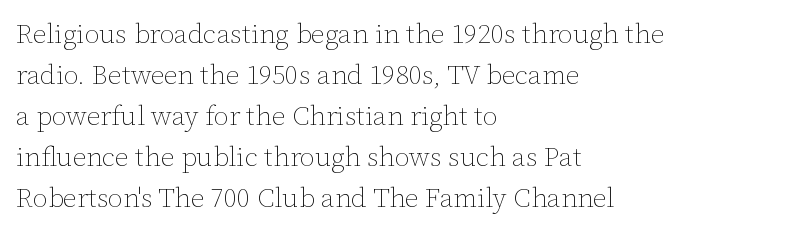
Q: Is the text bold? A: No.
Q: Is the text italic (slanted)? A: No, it is upright.
Q: Is the text underlined? A: No.
Q: How is the paragraph aligned? A: Left-aligned.
Q: Is the spacing between letters normal or unusually wide? A: Normal.
Q: Is the spacing between lines tight, normal or loose? A: Normal.
